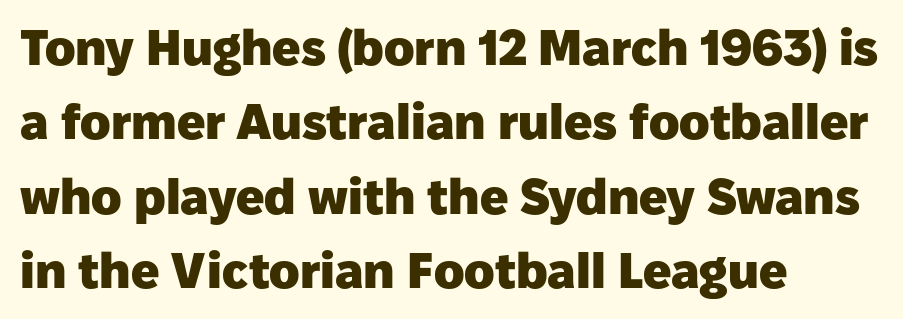
The image shows 50 px heavy sans-serif type, upright; set left-aligned, normal line spacing (1.49x), normal letter spacing, not underlined; low stroke contrast and a medium x-height.
